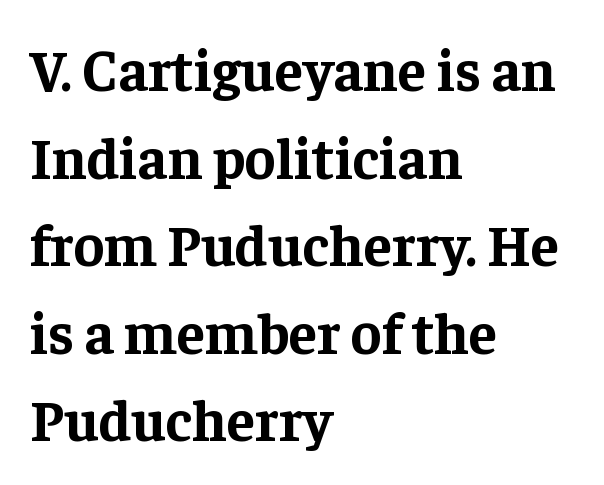
{"serif": "yes", "italic": "no", "bold": "yes", "weight": "bold", "width": "normal", "stroke_contrast": "low", "x_height": "medium", "monospaced": "no", "underline": "no", "align": "left", "line_spacing": "normal", "line_spacing_ratio": 1.51, "letter_spacing": "normal", "letter_spacing_em": 0.0, "glyph_px": 58}
